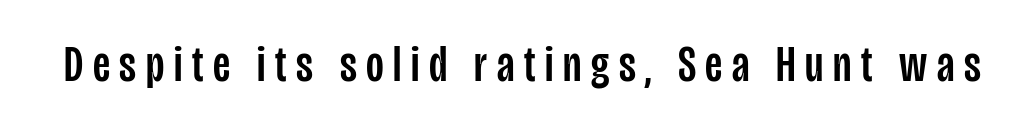
Nothing sits at the stroke ends, so this counts as sans-serif. Bare-footed words on every line. It's the straight-up-and-down kind of type. Proportional: the letters do not fall into vertical columns.
